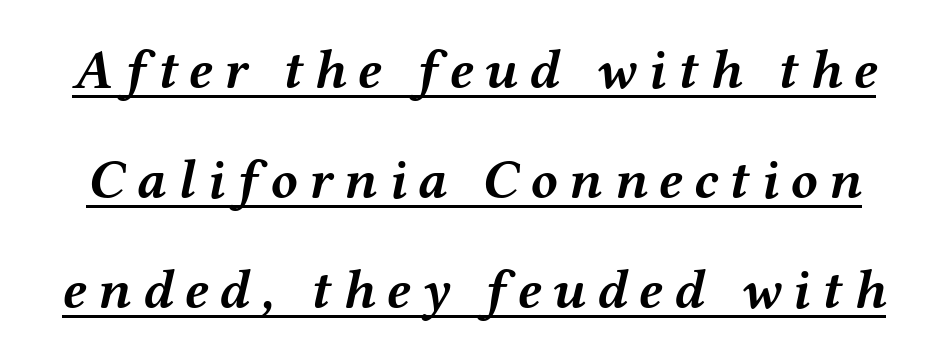
{"italic": "yes", "lean": "right", "slant_degrees": 12, "bold": "yes", "weight": "semibold", "width": "wide", "stroke_contrast": "medium", "x_height": "medium", "monospaced": "no", "underline": "yes", "line_spacing": "loose", "line_spacing_ratio": 2.0, "letter_spacing": "wide", "letter_spacing_em": 0.21, "glyph_px": 55}
